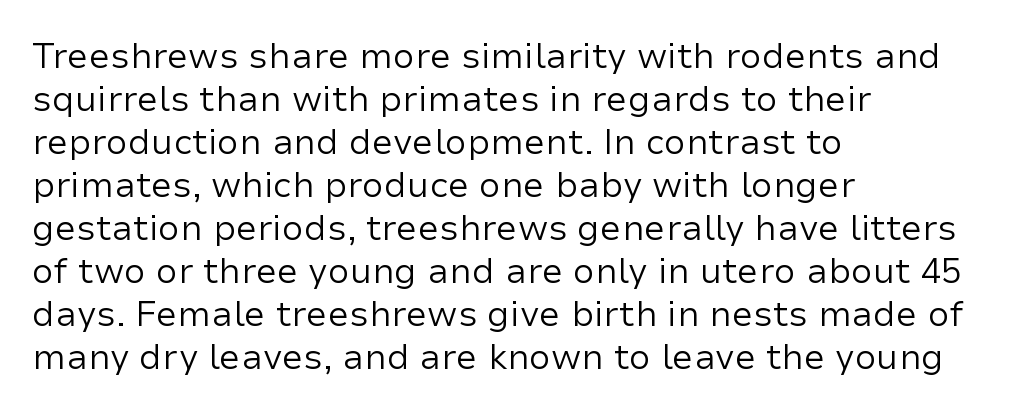
Q: Is the text bold? A: No.
Q: Is the text italic (slanted)? A: No, it is upright.
Q: Is the typeface a serif or a sans-serif typeface? A: Sans-serif.
Q: Is the text underlined? A: No.
Q: How is the paragraph aligned? A: Left-aligned.
Q: Is the spacing between letters normal or unusually wide? A: Normal.
Q: Width (condensed, normal, or wide)? A: Normal.
Q: Stroke contrast? A: Low.
Q: x-height? A: Medium.
Q: Monospaced? A: No.
